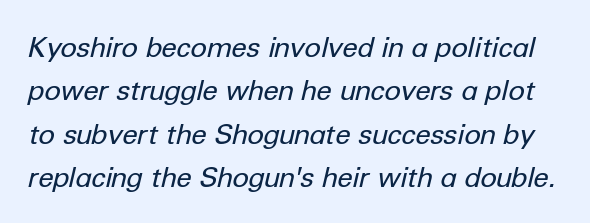
The image shows 28 px regular-weight type, italic (leaning right); set normal line spacing (1.55x), normal letter spacing, not underlined; low stroke contrast and a medium x-height.
